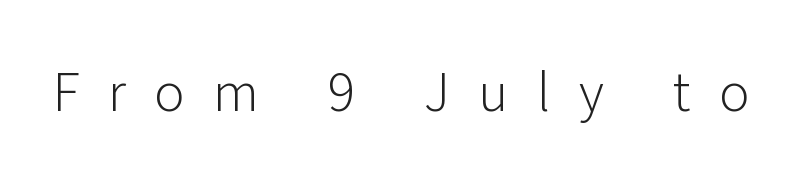
Q: Is the text bold? A: No.
Q: Is the text italic (slanted)? A: No, it is upright.
Q: Is the typeface a serif or a sans-serif typeface? A: Sans-serif.
Q: Is the text underlined? A: No.
Q: Is the spacing between letters normal or unusually wide? A: Unusually wide.
Q: Width (condensed, normal, or wide)? A: Normal.
Q: Stroke contrast? A: Low.
Q: x-height? A: Medium.
Q: Monospaced? A: No.
